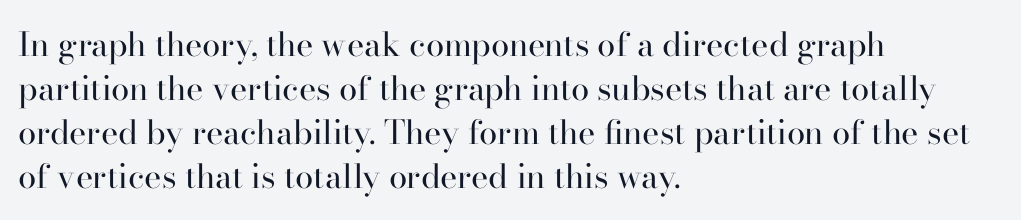
{"serif": "yes", "italic": "no", "bold": "no", "weight": "regular", "width": "normal", "stroke_contrast": "high", "x_height": "small", "monospaced": "no", "underline": "no", "align": "left", "line_spacing": "normal", "line_spacing_ratio": 1.33, "letter_spacing": "normal", "letter_spacing_em": 0.0, "glyph_px": 33}
